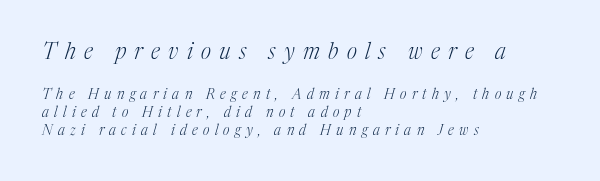
The vertical gap from one line to the next is medium. Which chunk is bigger? The first one — the top block dwarfs the bottom. Each stroke keeps to a modest, everyday thickness or less. Each row of text sits above clean, open space. The axis of the letterforms is tilted away from vertical. Tracking value appears strongly positive — letters spread wide.
